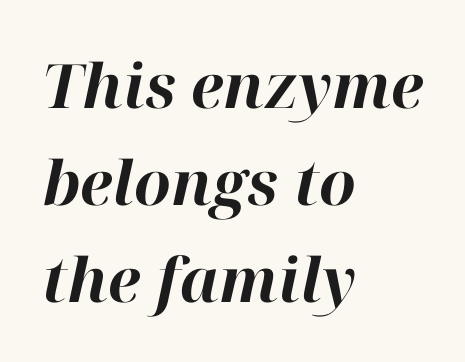
{"italic": "yes", "lean": "right", "slant_degrees": 12, "bold": "yes", "weight": "bold", "width": "normal", "stroke_contrast": "high", "x_height": "medium", "monospaced": "no", "underline": "no", "align": "left", "line_spacing": "normal", "line_spacing_ratio": 1.59, "letter_spacing": "normal", "letter_spacing_em": 0.0, "glyph_px": 61}
